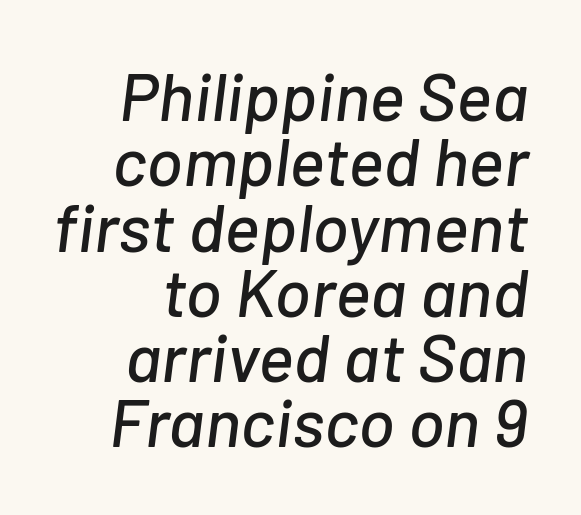
Q: Is the text italic (slanted)? A: Yes, it leans right by about 7 degrees.
Q: Is the text underlined? A: No.
Q: How is the paragraph aligned? A: Right-aligned.
Q: Is the spacing between letters normal or unusually wide? A: Normal.
Q: Is the spacing between lines tight, normal or loose? A: Tight.
Q: Width (condensed, normal, or wide)? A: Normal.
Q: Stroke contrast? A: Low.
Q: x-height? A: Medium.
Q: Monospaced? A: No.
